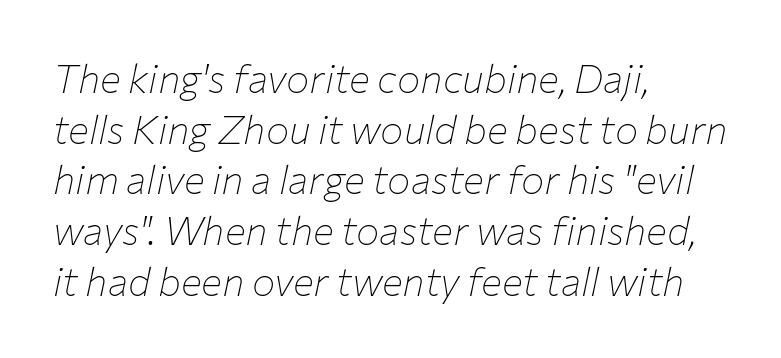
Q: Is the text bold? A: No.
Q: Is the text italic (slanted)? A: Yes, it leans right by about 12 degrees.
Q: Is the text underlined? A: No.
Q: How is the paragraph aligned? A: Left-aligned.
Q: Is the spacing between letters normal or unusually wide? A: Normal.
Q: Is the spacing between lines tight, normal or loose? A: Normal.
Q: Width (condensed, normal, or wide)? A: Normal.
Q: Stroke contrast? A: Low.
Q: x-height? A: Medium.
Q: Monospaced? A: No.
